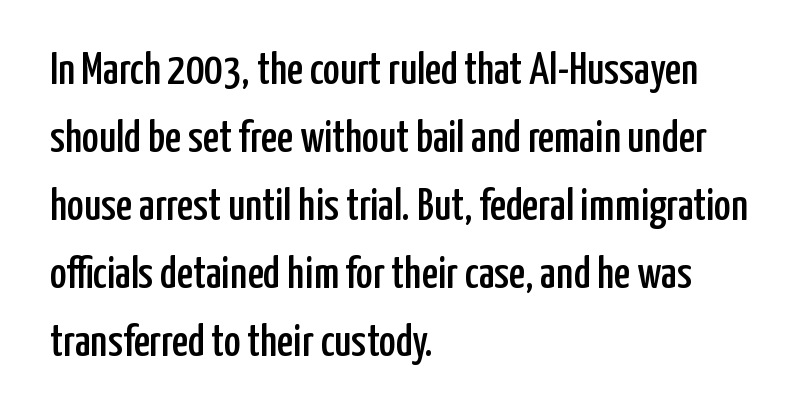
The image shows 45 px condensed sans-serif type, upright; set left-aligned, normal line spacing (1.51x), normal letter spacing, not underlined; low stroke contrast and a medium x-height.
